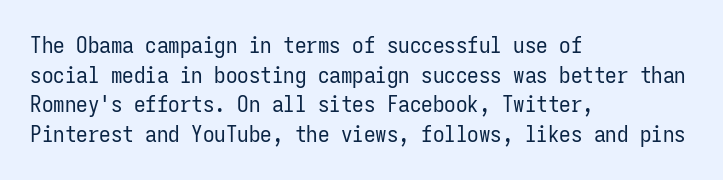
The image shows 23 px text type, upright; set left-aligned, normal line spacing (1.29x), normal letter spacing, not underlined.
